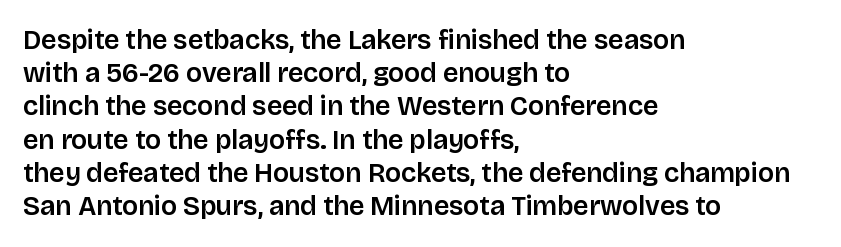
Q: Is the text italic (slanted)? A: No, it is upright.
Q: Is the text underlined? A: No.
Q: How is the paragraph aligned? A: Left-aligned.
Q: Is the spacing between letters normal or unusually wide? A: Normal.
